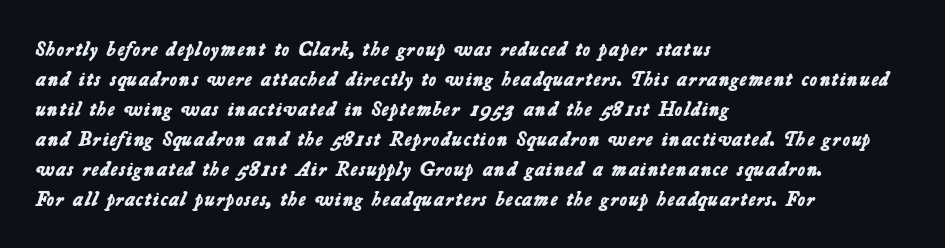
{"bold": "yes", "underline": "no", "align": "left", "line_spacing": "normal", "line_spacing_ratio": 1.5, "letter_spacing": "normal", "letter_spacing_em": 0.0, "glyph_px": 20}
